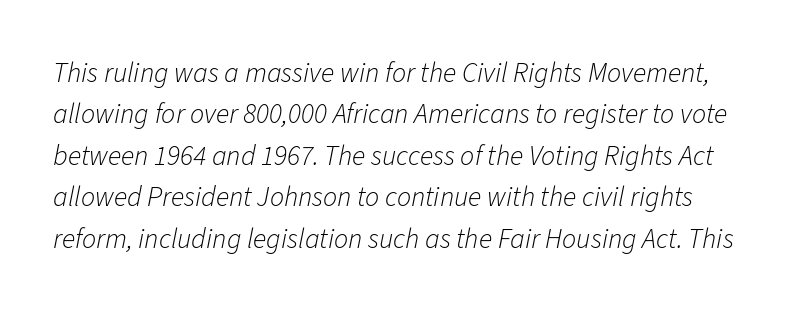
{"italic": "yes", "lean": "right", "slant_degrees": 11, "bold": "no", "weight": "light", "width": "normal", "stroke_contrast": "low", "x_height": "medium", "monospaced": "no", "underline": "no", "line_spacing": "normal", "line_spacing_ratio": 1.48, "letter_spacing": "normal", "letter_spacing_em": 0.0, "glyph_px": 28}
